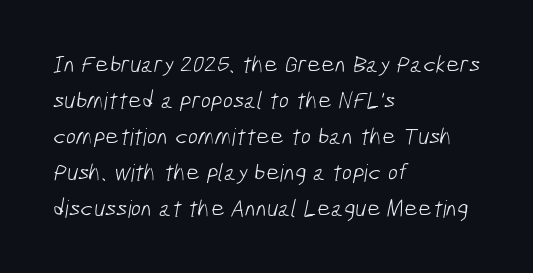
{"bold": "no", "underline": "no", "align": "left", "line_spacing": "normal", "line_spacing_ratio": 1.5, "letter_spacing": "normal", "letter_spacing_em": 0.0, "glyph_px": 24}
